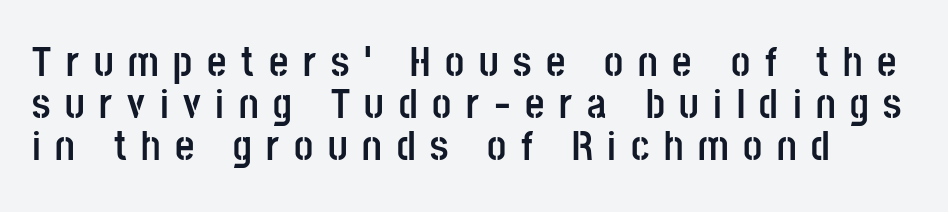
{"serif": "no", "italic": "no", "bold": "yes", "weight": "semibold", "width": "condensed", "stroke_contrast": "low", "x_height": "large", "monospaced": "no", "underline": "no", "line_spacing": "tight", "line_spacing_ratio": 1.0, "letter_spacing": "wide", "letter_spacing_em": 0.35, "glyph_px": 42}
